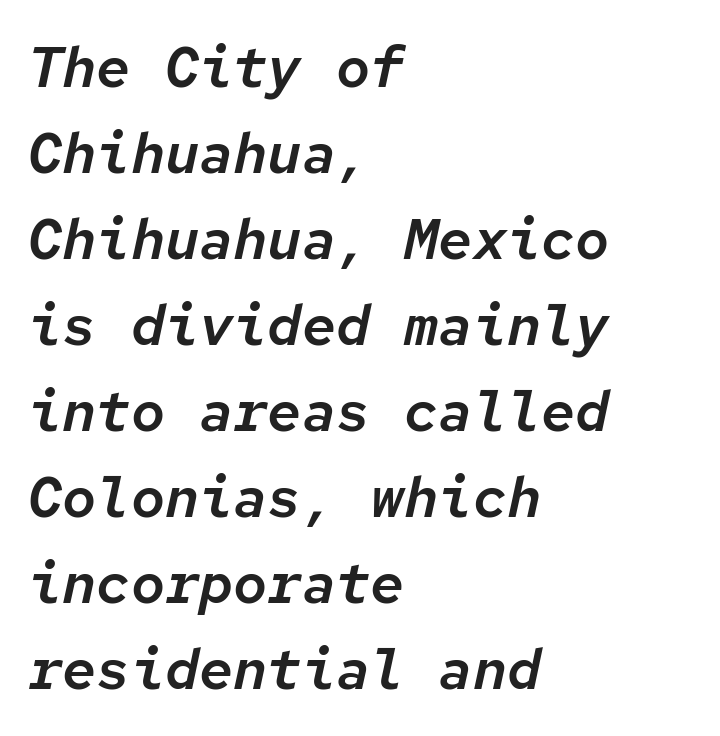
{"italic": "yes", "lean": "right", "slant_degrees": 12, "width": "normal", "stroke_contrast": "low", "x_height": "medium", "monospaced": "yes", "underline": "no", "align": "left", "line_spacing": "normal", "line_spacing_ratio": 1.51, "letter_spacing": "normal", "letter_spacing_em": 0.0, "glyph_px": 57}
